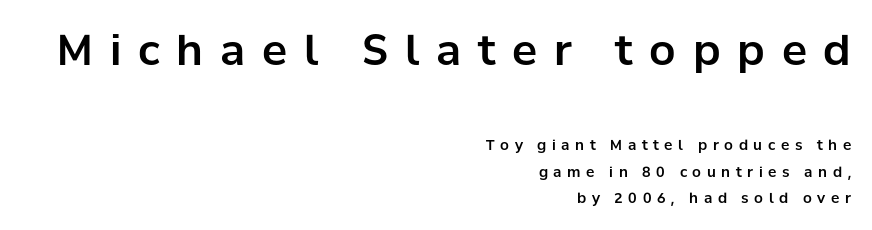
Q: Is the text italic (slanted)? A: No, it is upright.
Q: Is the typeface a serif or a sans-serif typeface? A: Sans-serif.
Q: Is the text underlined? A: No.
Q: How is the paragraph aligned? A: Right-aligned.
Q: Is the spacing between letters normal or unusually wide? A: Unusually wide.
Q: Is the spacing between lines tight, normal or loose? A: Loose.
Q: Which block of text is set in a larger size, the first (top) or the second (bottom)? A: The first (top) one.
Q: Width (condensed, normal, or wide)? A: Normal.
Q: Stroke contrast? A: Low.
Q: x-height? A: Medium.
Q: Monospaced? A: No.
